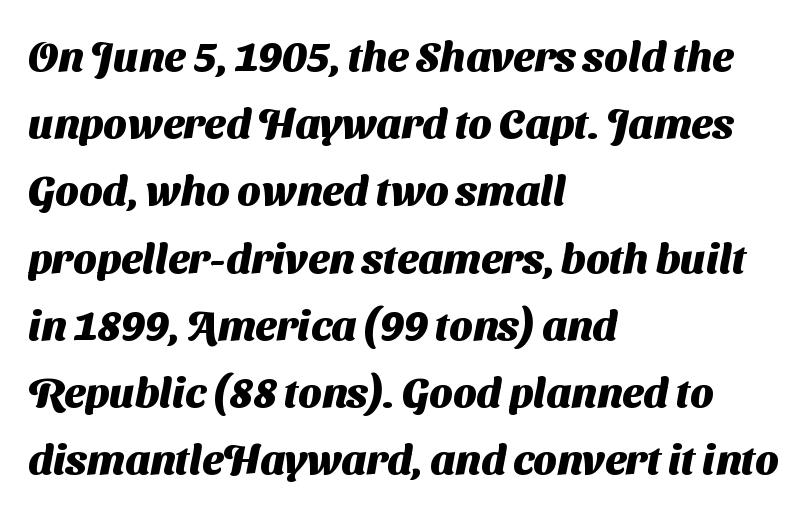
Caption: multi-line text, flush left, ragged right. The letters sit at their default tracking, neither squeezed nor spread. Any mark beneath the type? The region is blank. In terms of leading, this rendering sits right in the middle. Each letter keeps its own natural width here, so spacing adapts to shape.
